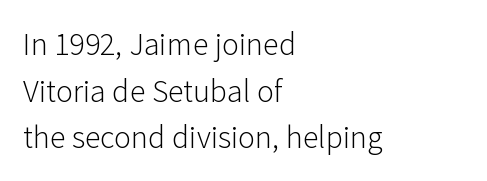
Note the varied advance widths — an 'i' is clearly narrower than an 'm'. One glance says typical: line gaps are just what's usual. The letters look calm and open, with moderate or lighter stems. The gaps between neighbouring characters are ordinary and unremarkable. This is sans-serif lettering, the kind often seen on screens and signage. Line starts are locked; line ends wander.
